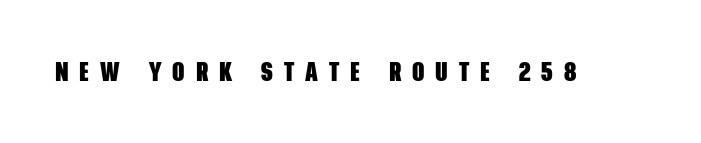
Q: Is the text bold? A: Yes.
Q: Is the text underlined? A: No.
Q: Is the spacing between letters normal or unusually wide? A: Unusually wide.
